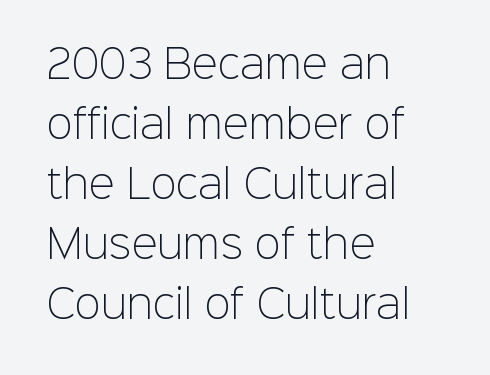
The image shows 39 px light sans-serif type, upright; set left-aligned, normal line spacing (1.54x), normal letter spacing, not underlined; low stroke contrast and a medium x-height.
